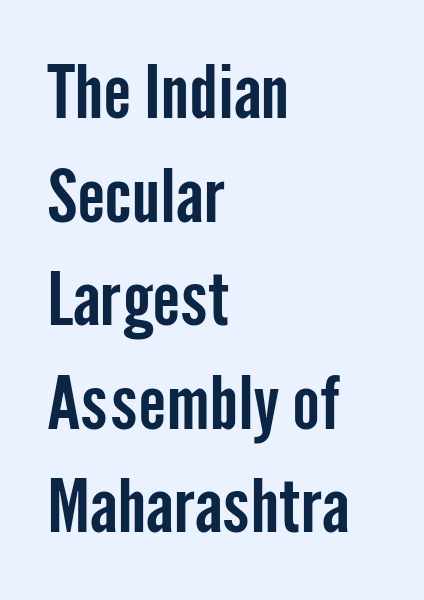
The image shows 74 px condensed sans-serif type, upright; set left-aligned, normal line spacing (1.4x), normal letter spacing, not underlined; low stroke contrast and a medium x-height.
